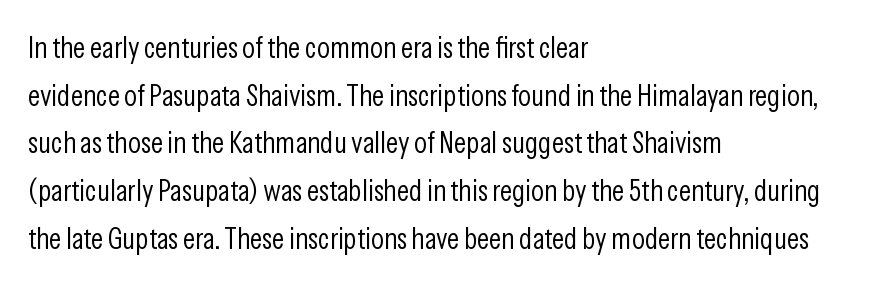
The image shows 30 px light, condensed sans-serif type, upright; set left-aligned, normal line spacing (1.59x), normal letter spacing, not underlined; low stroke contrast and a medium x-height.
